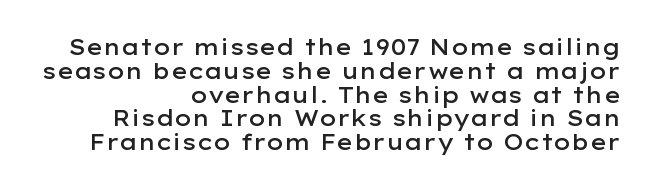
{"italic": "no", "bold": "semi", "underline": "no", "align": "right", "line_spacing": "tight", "line_spacing_ratio": 1.08, "letter_spacing": "normal", "letter_spacing_em": 0.0, "glyph_px": 22}
